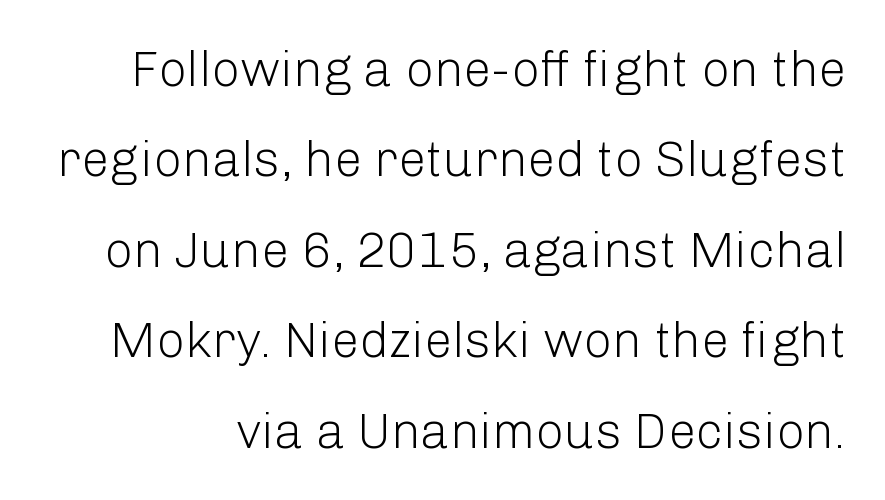
{"serif": "no", "italic": "no", "bold": "no", "weight": "light", "width": "normal", "stroke_contrast": "low", "x_height": "medium", "monospaced": "no", "underline": "no", "line_spacing_ratio": 1.81, "letter_spacing": "normal", "letter_spacing_em": 0.0, "glyph_px": 50}
